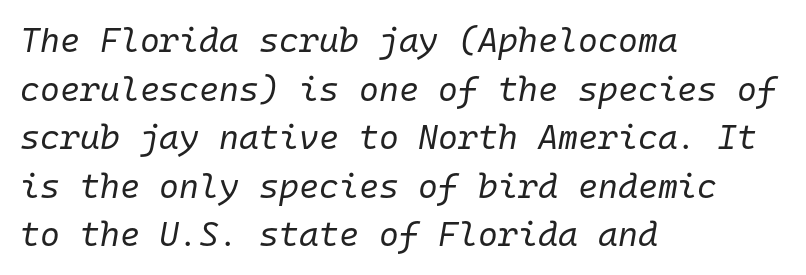
Q: Is the text bold? A: No.
Q: Is the text italic (slanted)? A: Yes, it leans right by about 10 degrees.
Q: Is the text underlined? A: No.
Q: How is the paragraph aligned? A: Left-aligned.
Q: Is the spacing between letters normal or unusually wide? A: Normal.
Q: Is the spacing between lines tight, normal or loose? A: Normal.
Q: Width (condensed, normal, or wide)? A: Normal.
Q: Stroke contrast? A: Low.
Q: x-height? A: Medium.
Q: Monospaced? A: Yes.
